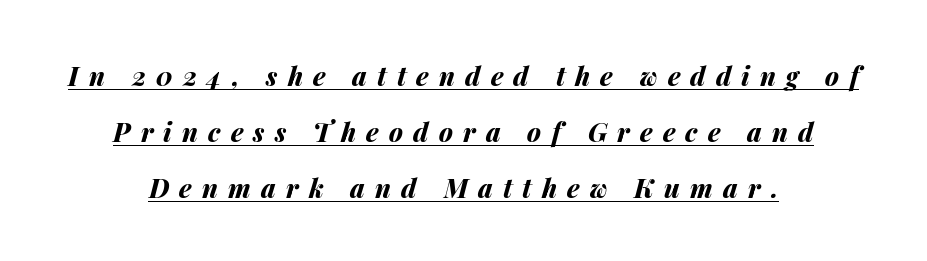
The image shows 26 px bold type, italic (leaning right); set centered, loose line spacing (2.16x), unusually wide letter spacing (+0.39 em), underlined.
